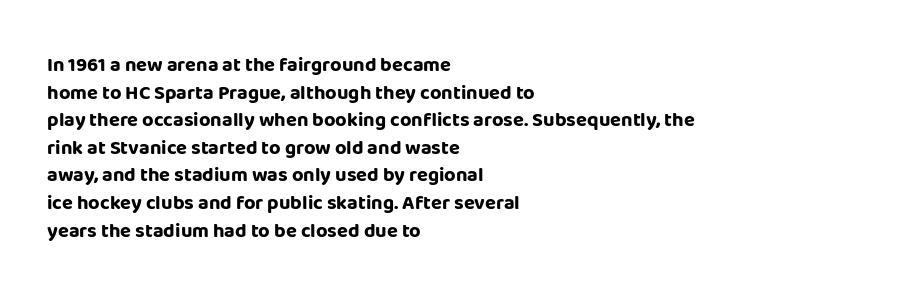
Q: Is the text bold? A: Yes.
Q: Is the text italic (slanted)? A: No, it is upright.
Q: Is the text underlined? A: No.
Q: How is the paragraph aligned? A: Left-aligned.
Q: Is the spacing between letters normal or unusually wide? A: Normal.
Q: Is the spacing between lines tight, normal or loose? A: Normal.
